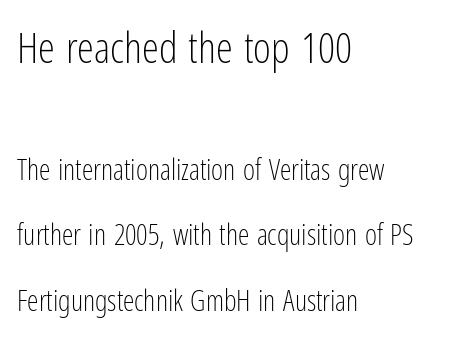
{"serif": "no", "italic": "no", "bold": "no", "weight": "light", "width": "condensed", "stroke_contrast": "low", "x_height": "medium", "monospaced": "no", "underline": "no", "align": "left", "line_spacing": "loose", "line_spacing_ratio": 2.26, "letter_spacing": "normal", "letter_spacing_em": 0.0, "larger_block": "first", "size_ratio": 1.48, "glyph_px": 43}
